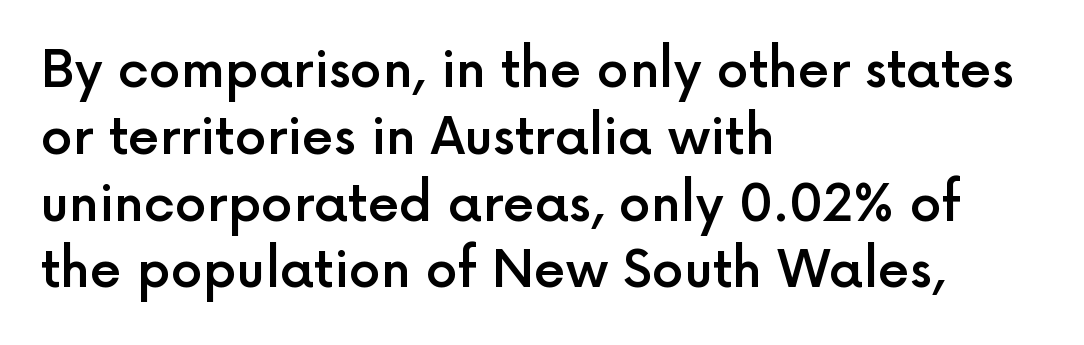
The type family on display is of the sans-serif kind. These lines carry some extra weight — a demibold, not a full bold. A bare baseline throughout the passage. Short note: letters normally spaced. Here the designer chose a conventional face with non-uniform glyph widths. Which margin do the lines hug? The left one — the right edge is uneven.
